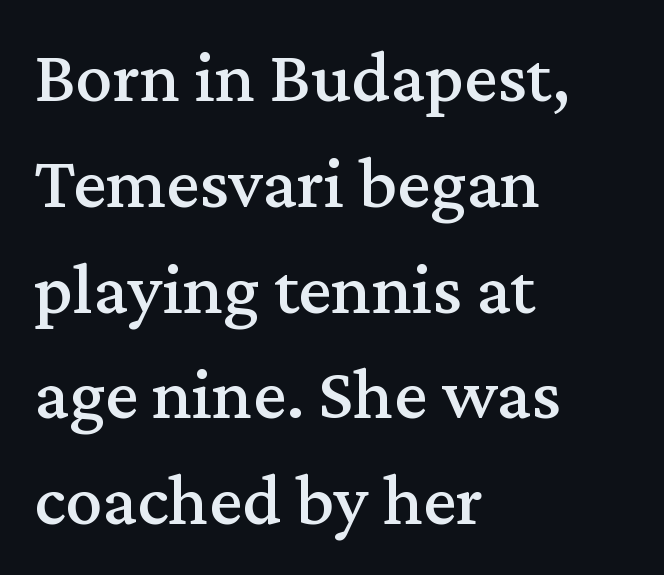
Q: Is the text italic (slanted)? A: No, it is upright.
Q: Is the typeface a serif or a sans-serif typeface? A: Serif.
Q: Is the text underlined? A: No.
Q: How is the paragraph aligned? A: Left-aligned.
Q: Is the spacing between letters normal or unusually wide? A: Normal.
Q: Is the spacing between lines tight, normal or loose? A: Normal.
Q: Width (condensed, normal, or wide)? A: Normal.
Q: Stroke contrast? A: Medium.
Q: x-height? A: Medium.
Q: Monospaced? A: No.
